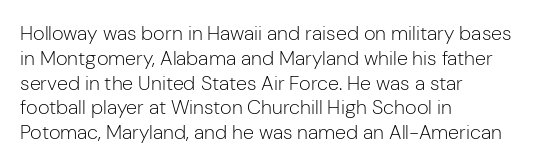
{"italic": "no", "bold": "no", "underline": "no", "align": "left", "line_spacing_ratio": 1.24, "letter_spacing": "normal", "letter_spacing_em": 0.0, "glyph_px": 20}
